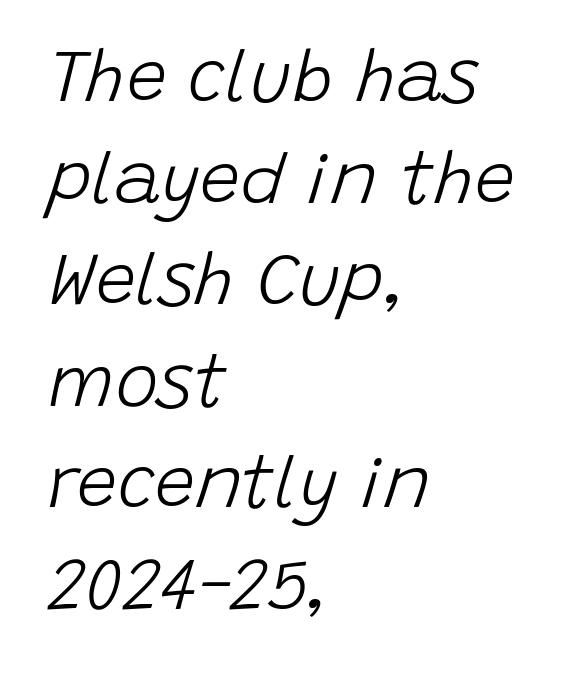
Q: Is the text bold? A: No.
Q: Is the text italic (slanted)? A: Yes, it leans right by about 15 degrees.
Q: Is the text underlined? A: No.
Q: How is the paragraph aligned? A: Left-aligned.
Q: Is the spacing between letters normal or unusually wide? A: Normal.
Q: Is the spacing between lines tight, normal or loose? A: Normal.
Q: Width (condensed, normal, or wide)? A: Normal.
Q: Stroke contrast? A: Low.
Q: x-height? A: Large.
Q: Monospaced? A: No.
